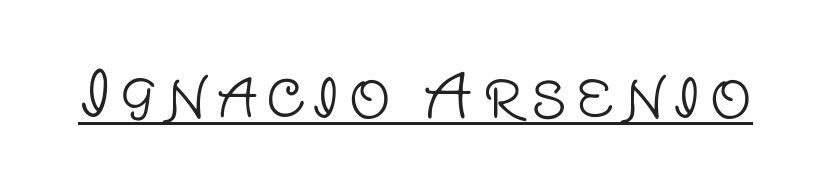
The image shows 59 px light sans-serif type; set underlined; low stroke contrast and a large x-height.
